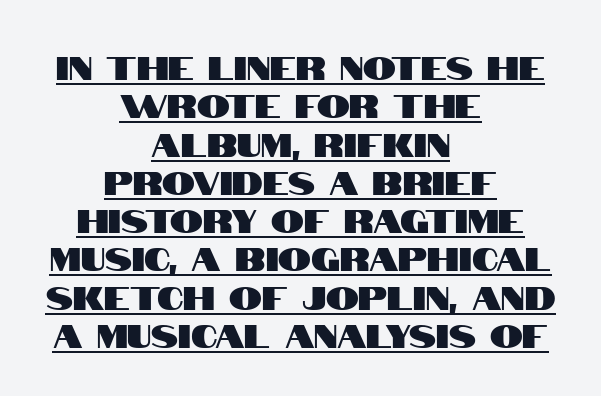
The image shows 33 px condensed sans-serif type, upright; set centered, line spacing 1.16x, normal letter spacing, underlined; high stroke contrast and a large x-height.
